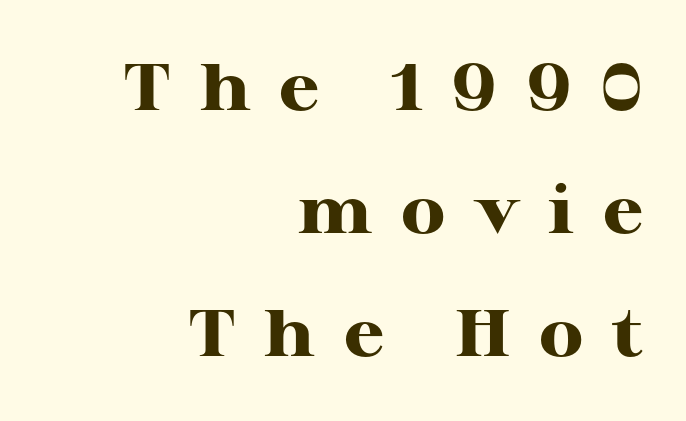
This is serif lettering, the kind often seen in printed books. These lines were composed using upright roman letters. Think of a printed novel: that variable character pitch is what you see here. Students, note that the glyphs here are deliberately spaced far apart. The strokes are fattened all the way to bold.
